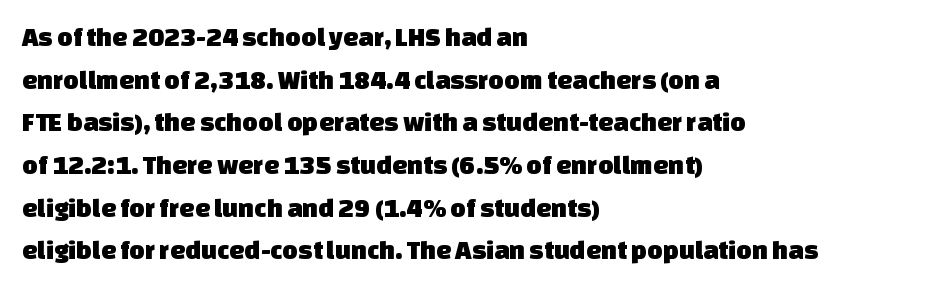
The image shows 27 px text type; set left-aligned, normal line spacing (1.58x), normal letter spacing, not underlined.
